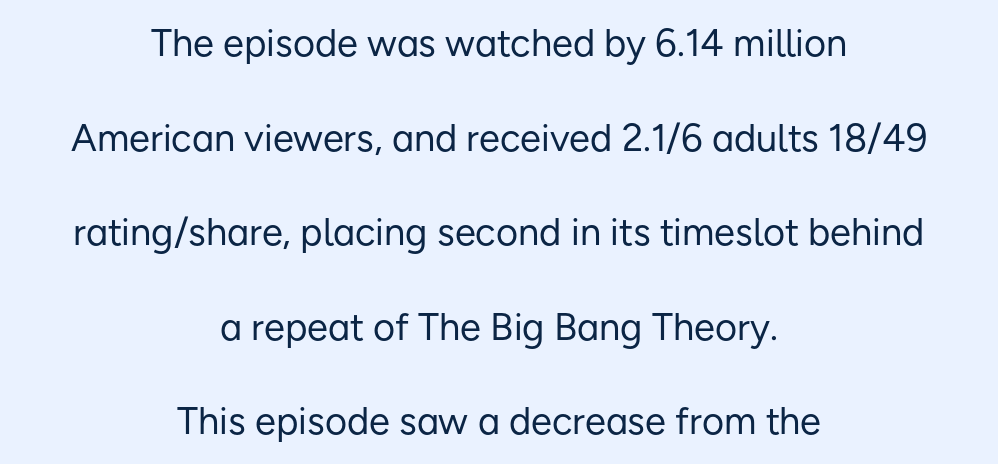
In terms of letterspacing, this is plain default setting. Vertical strokes here are truly vertical. The font family rendered here belongs to the sans-serif group. Type without underlining. Proportional: the letters do not fall into vertical columns.
